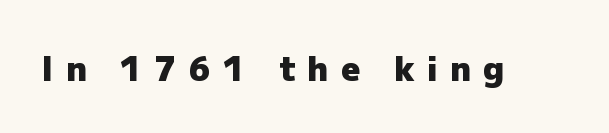
The image shows 33 px heavy sans-serif type, upright; set unusually wide letter spacing (+0.38 em), not underlined; low stroke contrast and a medium x-height.
